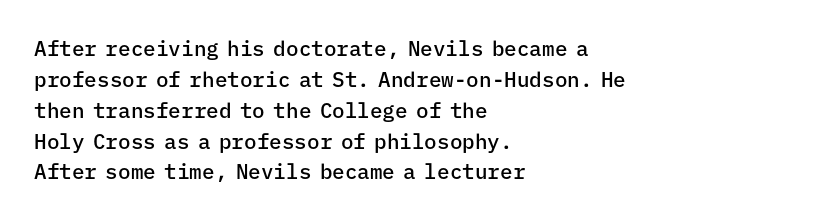
The lines are quadded left. No word sits above an underline. A typesetter would mark this as roman, not italic. Observe the ordinary spacing: letters are neighbours, not strangers.
